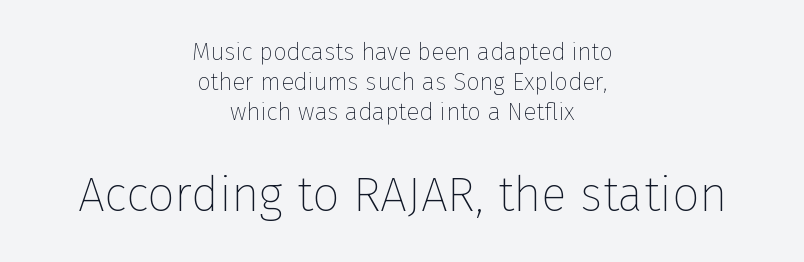
The image shows 48 px thin sans-serif type, upright; set centered, normal line spacing (1.26x), normal letter spacing, not underlined; the second (bottom) block is 2.0x larger; low stroke contrast and a medium x-height.
